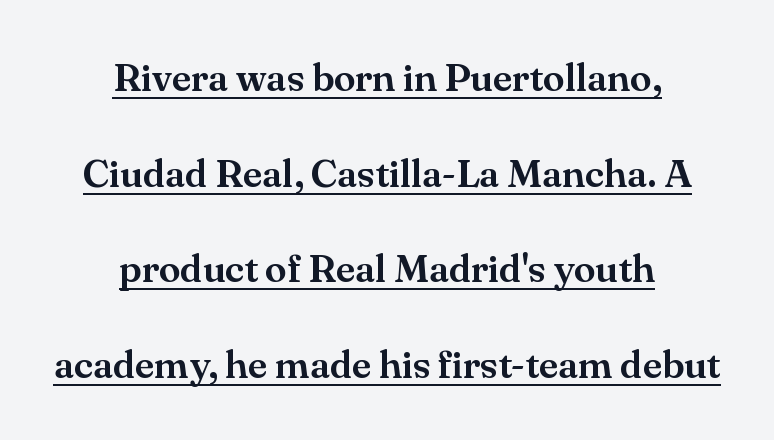
Like a heading marked for emphasis, these lines bear an underscore. Leading is clearly above the norm, producing a sparse column. In CSS terms this would be text-align: center. The axis of the letterforms is exactly vertical.
